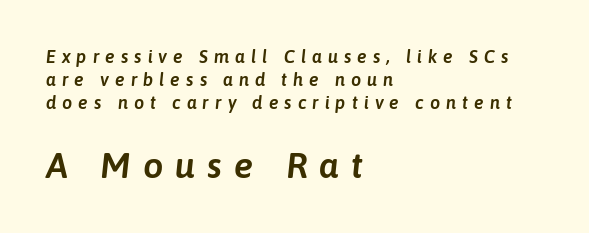
{"italic": "yes", "lean": "right", "slant_degrees": 6, "width": "normal", "stroke_contrast": "low", "x_height": "medium", "monospaced": "no", "underline": "no", "align": "left", "line_spacing": "normal", "line_spacing_ratio": 1.29, "letter_spacing": "wide", "letter_spacing_em": 0.33, "larger_block": "second", "size_ratio": 2.0, "glyph_px": 36}
